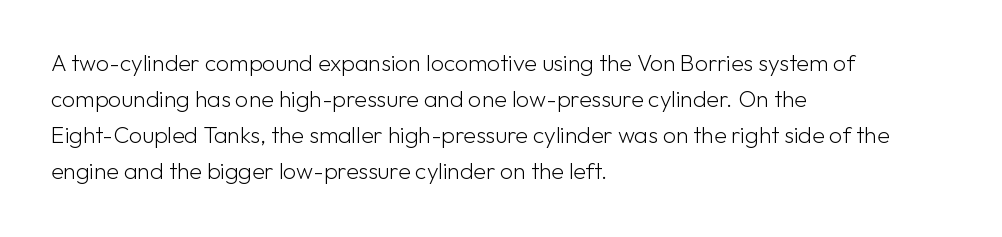
Q: Is the text bold? A: No.
Q: Is the text italic (slanted)? A: No, it is upright.
Q: Is the text underlined? A: No.
Q: How is the paragraph aligned? A: Left-aligned.
Q: Is the spacing between letters normal or unusually wide? A: Normal.
Q: Is the spacing between lines tight, normal or loose? A: Normal.
